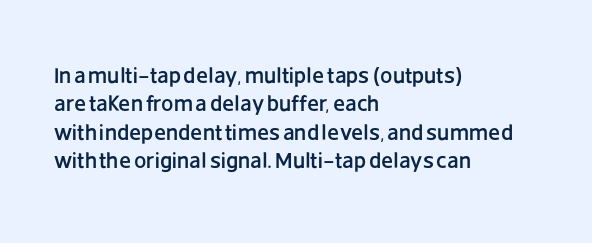
Does extra space separate the letters? No, they use regular spacing. Rows of type keep a routine distance in the vertical direction. Descender tails drop into unmarked territory. No italicization has been applied; the sample stays upright.
